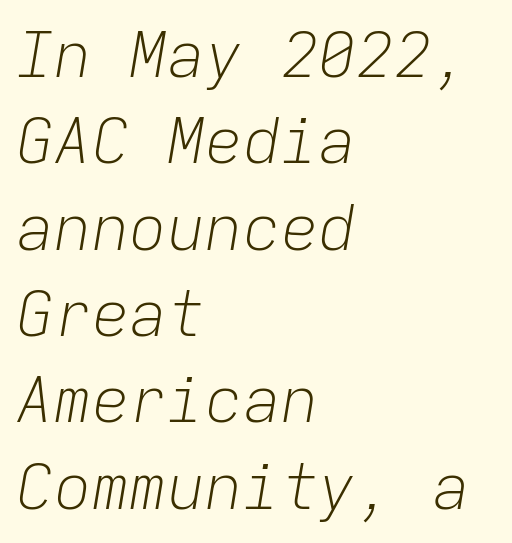
{"italic": "yes", "lean": "right", "slant_degrees": 9, "bold": "no", "weight": "light", "width": "normal", "stroke_contrast": "low", "x_height": "medium", "monospaced": "yes", "underline": "no", "align": "left", "line_spacing": "normal", "line_spacing_ratio": 1.37, "letter_spacing": "normal", "letter_spacing_em": 0.0, "glyph_px": 63}
